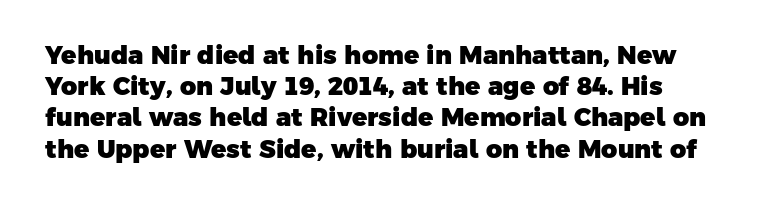
Q: Is the text bold? A: Yes.
Q: Is the text underlined? A: No.
Q: Is the spacing between letters normal or unusually wide? A: Normal.
Q: Is the spacing between lines tight, normal or loose? A: Normal.
